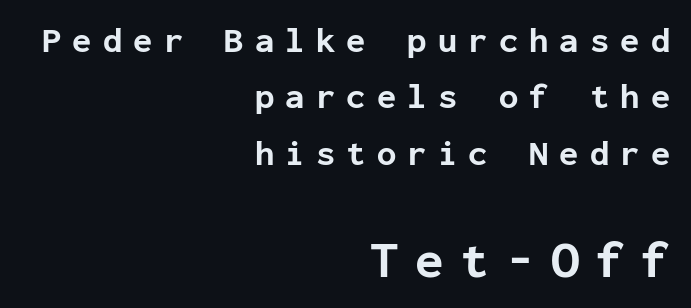
{"serif": "no", "italic": "no", "bold": "yes", "weight": "bold", "width": "normal", "stroke_contrast": "low", "x_height": "medium", "monospaced": "yes", "underline": "no", "align": "right", "line_spacing": "normal", "line_spacing_ratio": 1.61, "letter_spacing": "wide", "letter_spacing_em": 0.32, "larger_block": "second", "size_ratio": 1.49, "glyph_px": 52}
